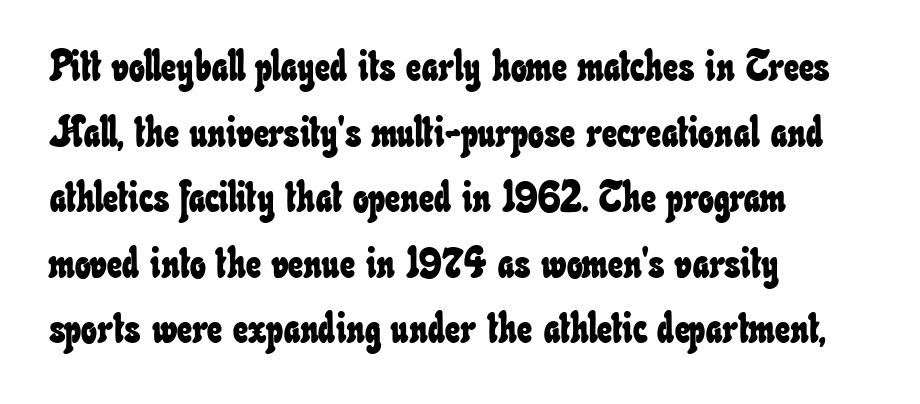
{"width": "condensed", "stroke_contrast": "low", "x_height": "small", "monospaced": "no", "underline": "no", "align": "left", "line_spacing": "normal", "line_spacing_ratio": 1.56, "letter_spacing": "normal", "letter_spacing_em": 0.0, "glyph_px": 42}
